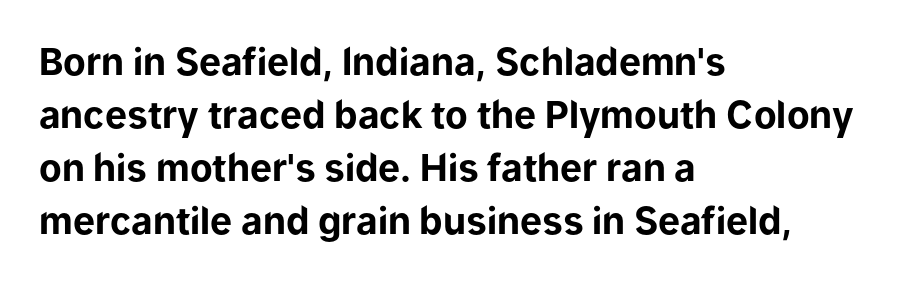
Q: Is the text bold? A: Yes.
Q: Is the text italic (slanted)? A: No, it is upright.
Q: Is the typeface a serif or a sans-serif typeface? A: Sans-serif.
Q: Is the text underlined? A: No.
Q: How is the paragraph aligned? A: Left-aligned.
Q: Is the spacing between letters normal or unusually wide? A: Normal.
Q: Is the spacing between lines tight, normal or loose? A: Normal.
Q: Width (condensed, normal, or wide)? A: Normal.
Q: Stroke contrast? A: Low.
Q: x-height? A: Medium.
Q: Monospaced? A: No.
